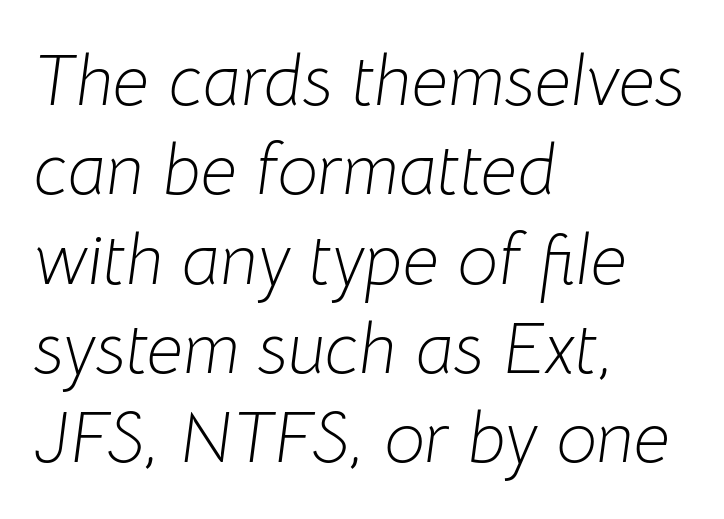
The image shows 72 px light type, italic (leaning right); set left-aligned, line spacing 1.24x, normal letter spacing, not underlined; low stroke contrast and a medium x-height.
